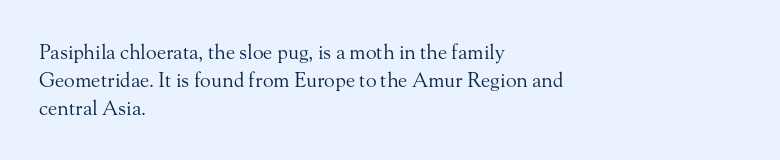
The image shows 20 px text type, upright; set left-aligned, normal line spacing (1.4x), normal letter spacing, not underlined.
